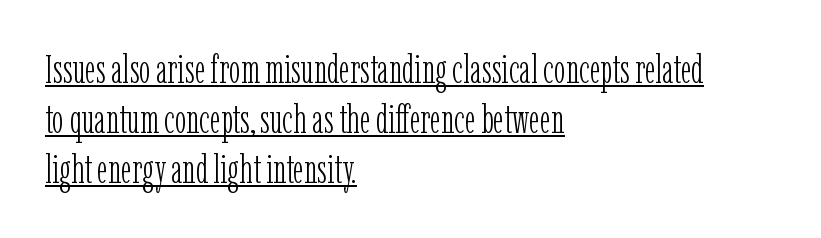
Q: Is the text bold? A: No.
Q: Is the text italic (slanted)? A: No, it is upright.
Q: Is the typeface a serif or a sans-serif typeface? A: Serif.
Q: Is the text underlined? A: Yes.
Q: How is the paragraph aligned? A: Left-aligned.
Q: Is the spacing between letters normal or unusually wide? A: Normal.
Q: Is the spacing between lines tight, normal or loose? A: Normal.
Q: Width (condensed, normal, or wide)? A: Condensed.
Q: Stroke contrast? A: Low.
Q: x-height? A: Medium.
Q: Monospaced? A: No.
